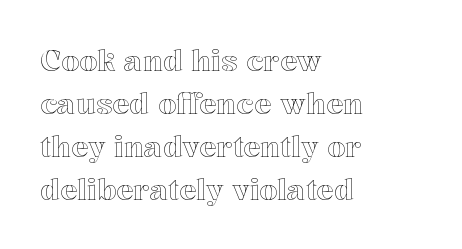
The passage shown is typed in a proportional face where columns would drift. Posture: upright roman. Short note: letters normally spaced. A typesetter would call this leading conventional body-copy spacing. Reading down the block, your eye returns to a fixed left position each line.
